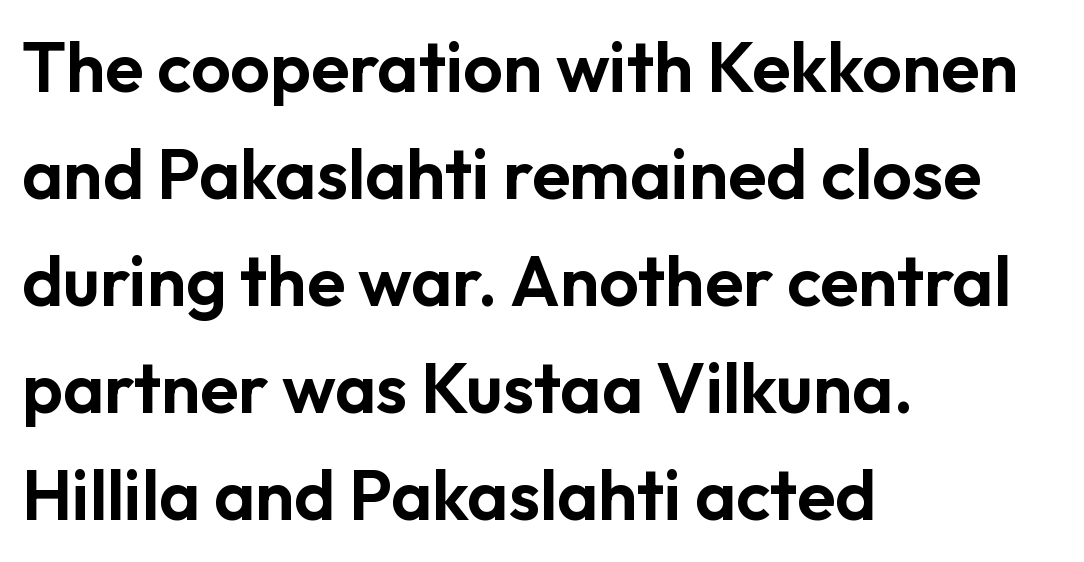
{"serif": "no", "italic": "no", "width": "normal", "stroke_contrast": "low", "x_height": "medium", "monospaced": "no", "underline": "no", "align": "left", "line_spacing": "normal", "line_spacing_ratio": 1.53, "letter_spacing": "normal", "letter_spacing_em": 0.0, "glyph_px": 70}
